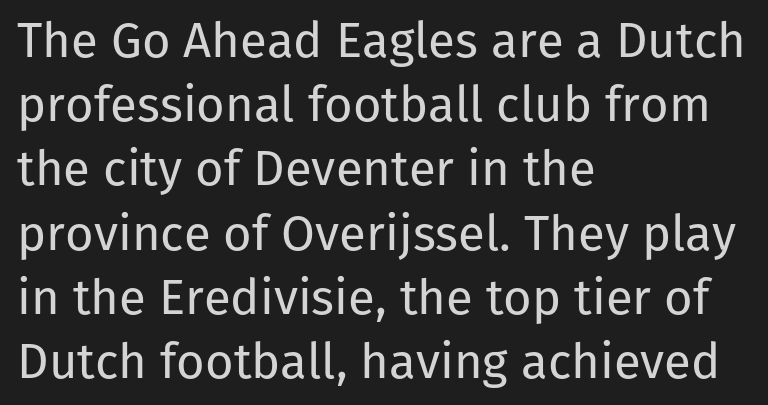
The image shows 49 px regular-weight sans-serif type, upright; set left-aligned, normal line spacing (1.31x), normal letter spacing, not underlined; low stroke contrast and a medium x-height.
